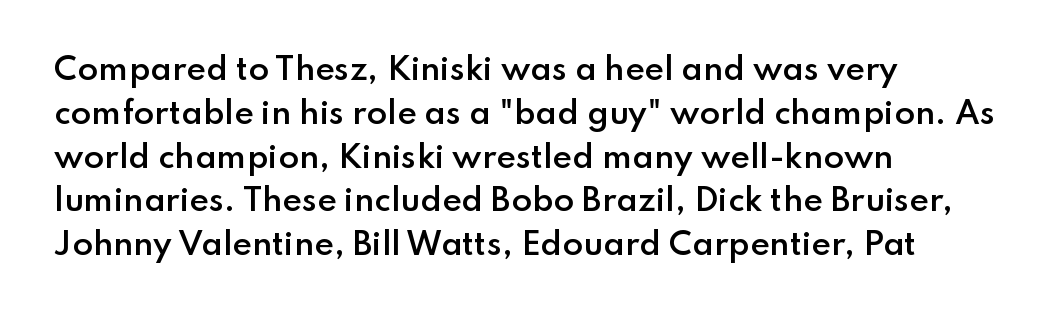
{"serif": "no", "italic": "no", "bold": "semi", "weight": "semibold", "width": "normal", "stroke_contrast": "low", "x_height": "small", "monospaced": "no", "underline": "no", "align": "left", "line_spacing": "normal", "line_spacing_ratio": 1.46, "letter_spacing": "normal", "letter_spacing_em": 0.0, "glyph_px": 30}
